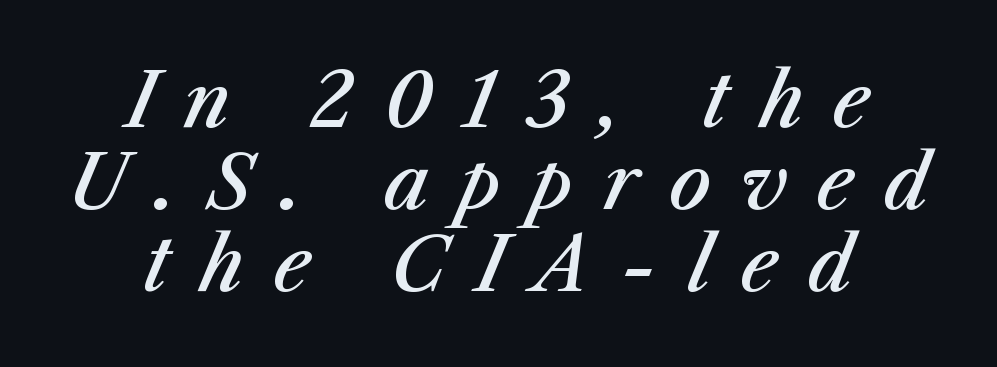
{"italic": "yes", "lean": "right", "slant_degrees": 23, "bold": "semi", "weight": "semibold", "width": "normal", "stroke_contrast": "medium", "x_height": "medium", "monospaced": "no", "underline": "no", "align": "center", "line_spacing": "tight", "line_spacing_ratio": 1.11, "letter_spacing": "wide", "letter_spacing_em": 0.4, "glyph_px": 74}
